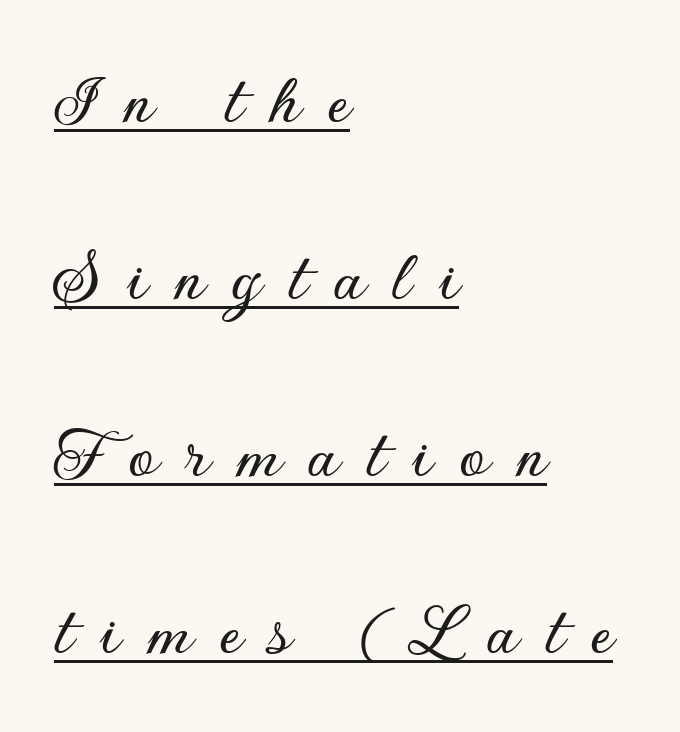
{"serif": "no", "width": "normal", "stroke_contrast": "low", "x_height": "small", "monospaced": "no", "underline": "yes", "align": "left", "line_spacing": "loose", "line_spacing_ratio": 2.33, "letter_spacing": "wide", "letter_spacing_em": 0.35, "glyph_px": 76}
